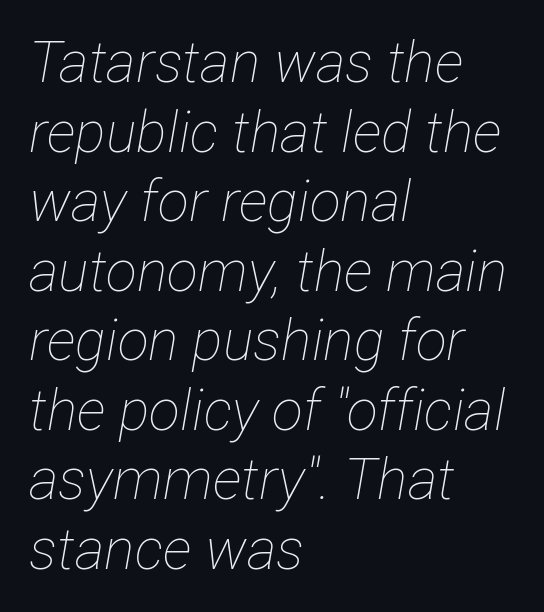
The weight tops out at a normal text grade. Compared with ordinary roman type, these characters are visibly tilted. Notice how the passage keeps a crisp vertical edge on the left only. The rendering keeps characters at their native spacing. Nobody drew a line under any word here.
